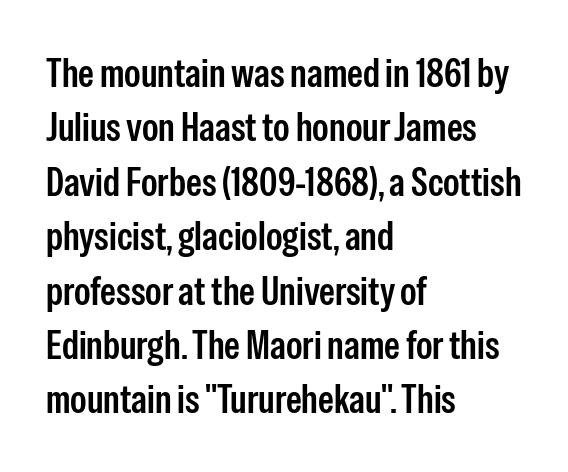
{"serif": "no", "italic": "no", "width": "condensed", "stroke_contrast": "low", "x_height": "medium", "monospaced": "no", "underline": "no", "align": "left", "line_spacing": "normal", "line_spacing_ratio": 1.36, "letter_spacing": "normal", "letter_spacing_em": 0.0, "glyph_px": 40}
